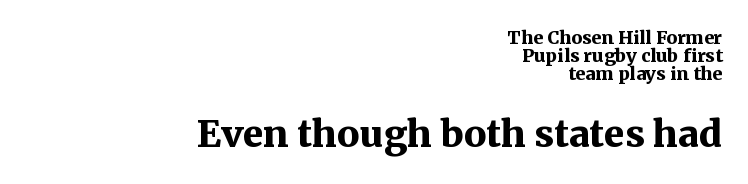
{"serif": "yes", "italic": "no", "bold": "yes", "weight": "bold", "width": "normal", "stroke_contrast": "medium", "x_height": "medium", "monospaced": "no", "underline": "no", "align": "right", "line_spacing": "tight", "line_spacing_ratio": 1.0, "letter_spacing": "normal", "letter_spacing_em": 0.0, "larger_block": "second", "size_ratio": 2.06, "glyph_px": 37}
